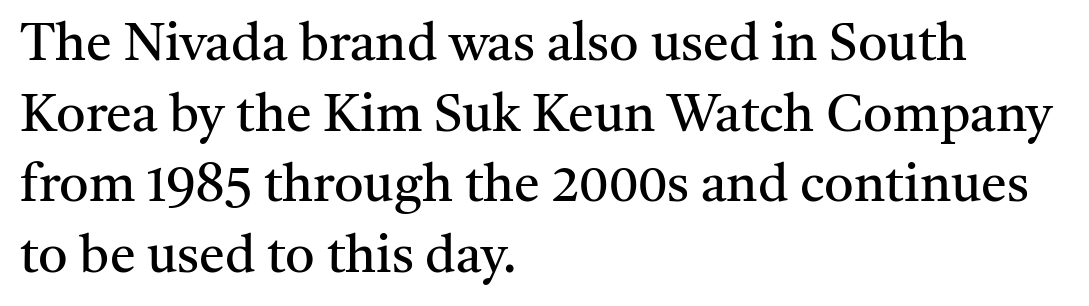
Nothing unusual about the tracking: characters are spaced as the font intends. Letters have the restrained weight of plain body copy at most. If you drew a line through each stem, it would be perfectly vertical. You could not count columns in this text — the font is proportionally spaced.
